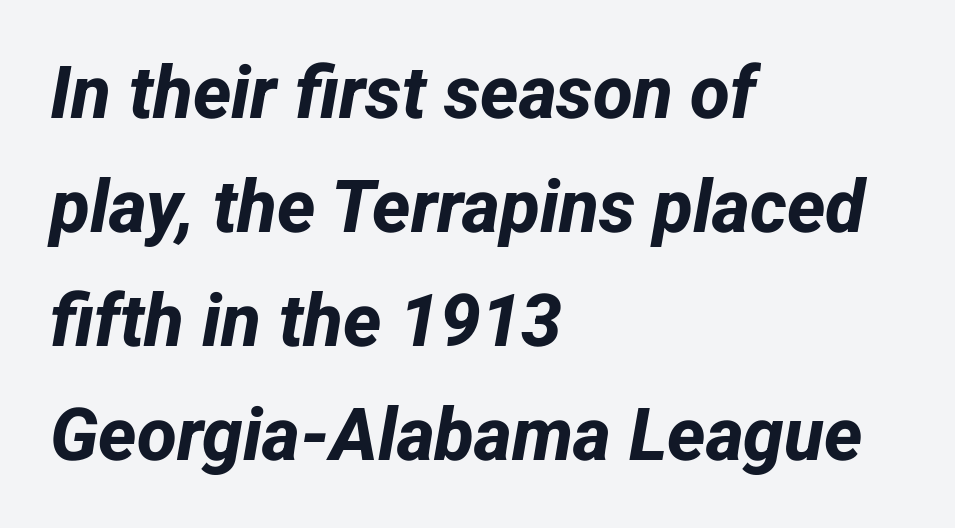
The image shows 73 px bold sans-serif type; set left-aligned, normal line spacing (1.56x), normal letter spacing, not underlined; low stroke contrast and a medium x-height.
